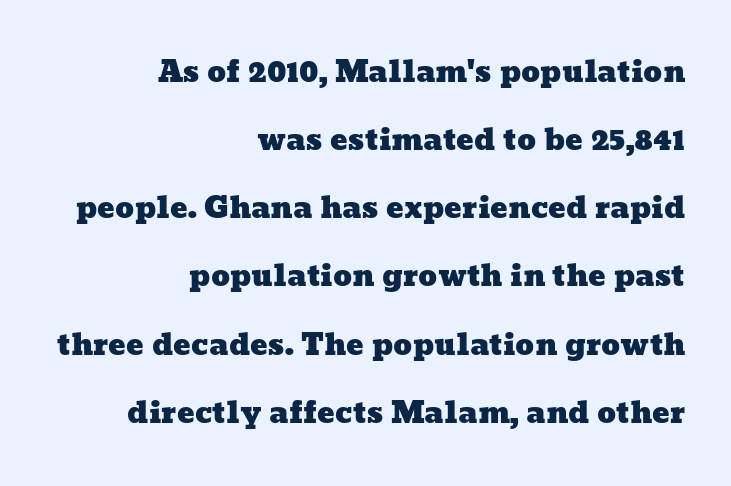
Q: Is the text underlined? A: No.
Q: How is the paragraph aligned? A: Right-aligned.
Q: Is the spacing between letters normal or unusually wide? A: Normal.
Q: Is the spacing between lines tight, normal or loose? A: Loose.
Q: Width (condensed, normal, or wide)? A: Wide.
Q: Stroke contrast? A: Low.
Q: x-height? A: Medium.
Q: Monospaced? A: No.
